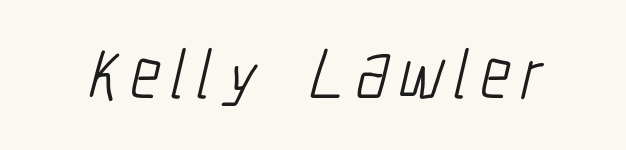
Q: Is the text bold? A: No.
Q: Is the typeface a serif or a sans-serif typeface? A: Sans-serif.
Q: Is the text underlined? A: No.
Q: Width (condensed, normal, or wide)? A: Condensed.
Q: Stroke contrast? A: Low.
Q: x-height? A: Medium.
Q: Monospaced? A: No.
